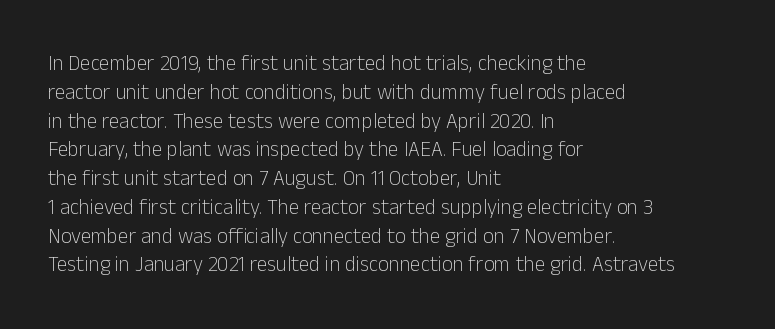
{"italic": "no", "bold": "no", "underline": "no", "align": "left", "line_spacing": "normal", "line_spacing_ratio": 1.37, "letter_spacing": "normal", "letter_spacing_em": 0.0, "glyph_px": 21}
